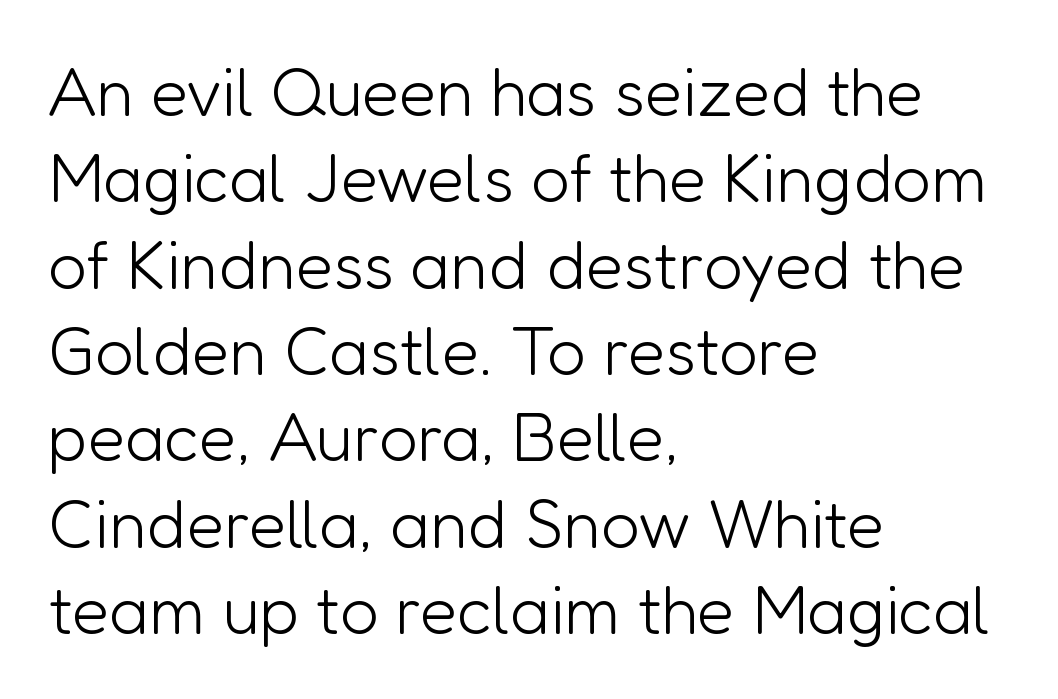
{"serif": "no", "italic": "no", "bold": "no", "weight": "light", "width": "normal", "stroke_contrast": "low", "x_height": "medium", "monospaced": "no", "underline": "no", "align": "left", "line_spacing": "normal", "line_spacing_ratio": 1.27, "letter_spacing": "normal", "letter_spacing_em": 0.0, "glyph_px": 68}
